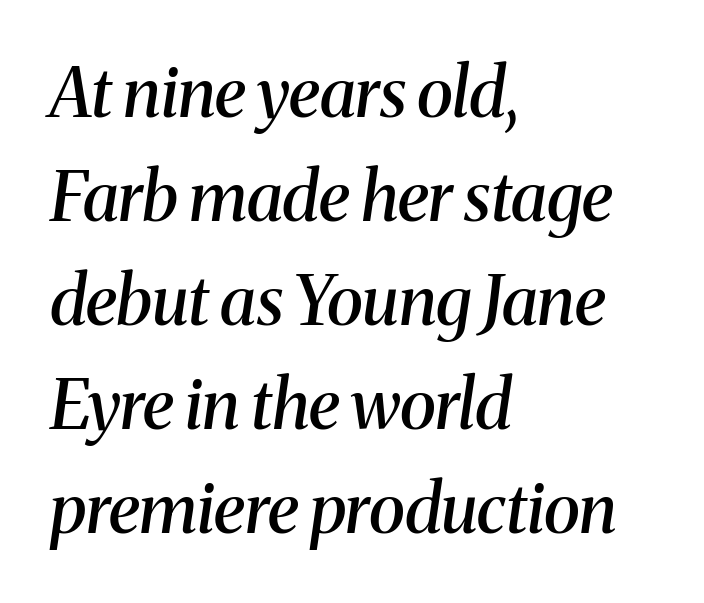
Q: Is the text bold? A: Semi-bold.
Q: Is the text italic (slanted)? A: Yes, it leans right by about 8 degrees.
Q: Is the typeface a serif or a sans-serif typeface? A: Serif.
Q: Is the text underlined? A: No.
Q: How is the paragraph aligned? A: Left-aligned.
Q: Is the spacing between letters normal or unusually wide? A: Normal.
Q: Is the spacing between lines tight, normal or loose? A: Normal.
Q: Width (condensed, normal, or wide)? A: Normal.
Q: Stroke contrast? A: Medium.
Q: x-height? A: Medium.
Q: Monospaced? A: No.
